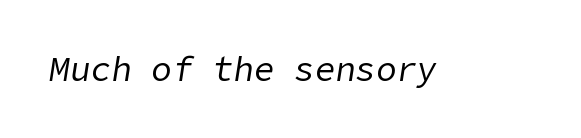
{"italic": "yes", "lean": "right", "slant_degrees": 9, "bold": "no", "weight": "regular", "width": "normal", "stroke_contrast": "low", "x_height": "medium", "underline": "no", "letter_spacing": "normal", "letter_spacing_em": 0.0, "glyph_px": 34}
